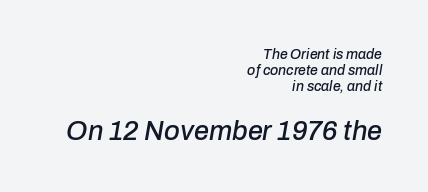
{"italic": "yes", "lean": "right", "slant_degrees": 10, "underline": "no", "align": "right", "line_spacing": "tight", "line_spacing_ratio": 1.15, "letter_spacing": "normal", "letter_spacing_em": 0.0, "larger_block": "second", "size_ratio": 1.93, "glyph_px": 27}
